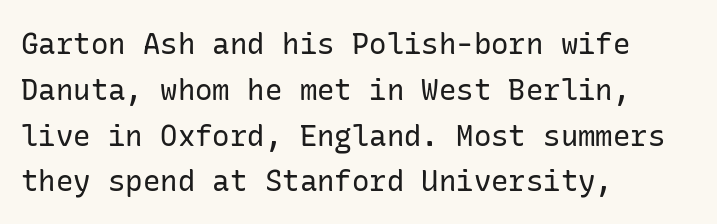
{"serif": "no", "italic": "no", "bold": "no", "weight": "regular", "width": "normal", "stroke_contrast": "low", "x_height": "medium", "underline": "no", "align": "left", "line_spacing": "normal", "line_spacing_ratio": 1.58, "letter_spacing": "normal", "letter_spacing_em": 0.0, "glyph_px": 29}
